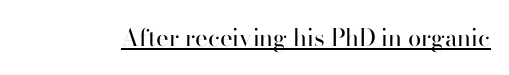
Underlined type. When letters stand straight like this, we call the style roman or upright. The line texture is even and compact thanks to regular tracking. The strokes carry an ordinary text weight at most.
